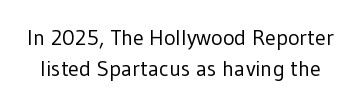
The image shows 22 px text type, upright; set normal line spacing (1.4x), normal letter spacing, not underlined.
